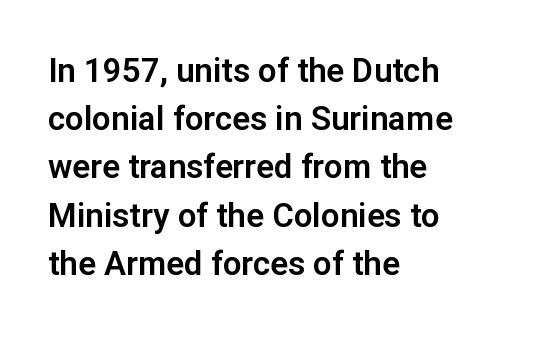
The image shows 33 px sans-serif type, upright; set left-aligned, normal line spacing (1.46x), normal letter spacing, not underlined; low stroke contrast and a medium x-height.
